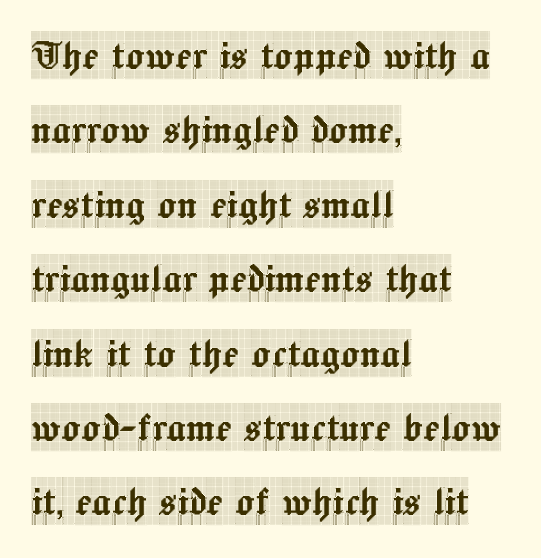
The image shows 48 px condensed serif type, upright; set left-aligned, normal line spacing (1.55x), normal letter spacing, not underlined; a large x-height.
